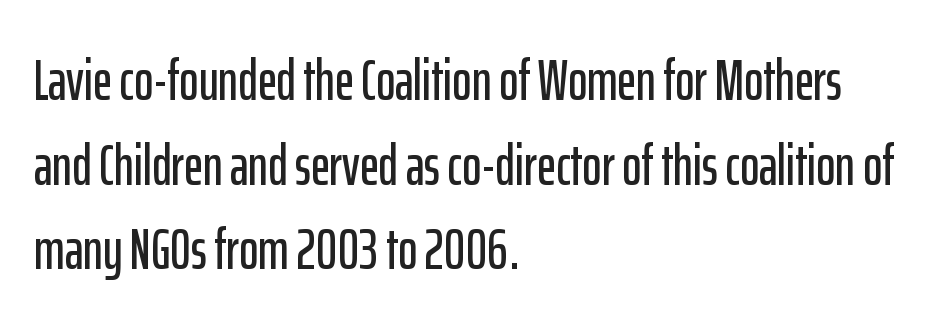
{"serif": "no", "italic": "no", "width": "condensed", "stroke_contrast": "low", "x_height": "medium", "monospaced": "no", "underline": "no", "align": "left", "line_spacing": "normal", "line_spacing_ratio": 1.46, "letter_spacing": "normal", "letter_spacing_em": 0.0, "glyph_px": 58}
